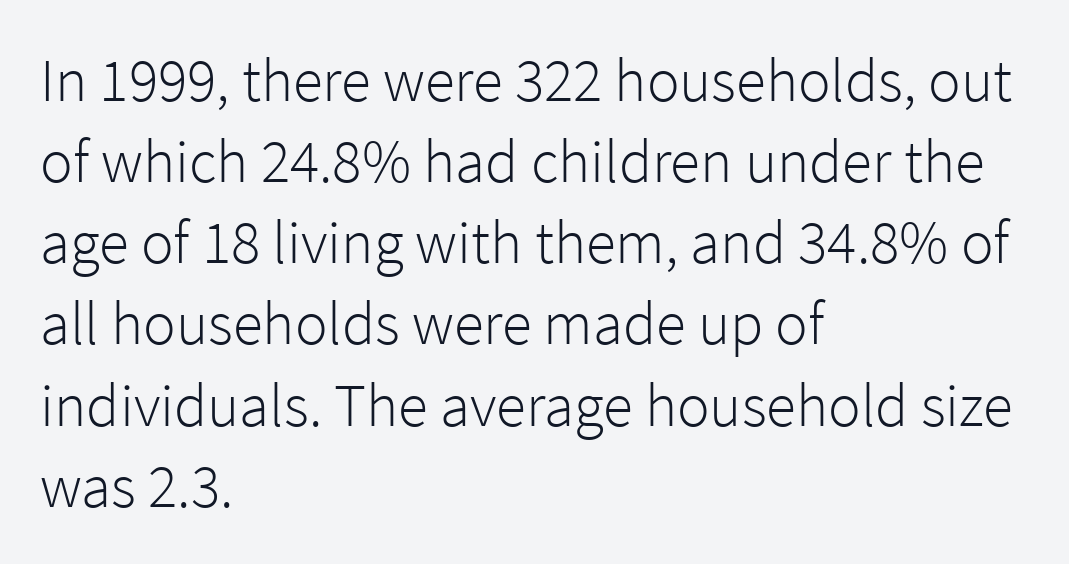
Q: Is the text bold? A: No.
Q: Is the text italic (slanted)? A: No, it is upright.
Q: Is the typeface a serif or a sans-serif typeface? A: Sans-serif.
Q: Is the text underlined? A: No.
Q: How is the paragraph aligned? A: Left-aligned.
Q: Is the spacing between letters normal or unusually wide? A: Normal.
Q: Is the spacing between lines tight, normal or loose? A: Normal.
Q: Width (condensed, normal, or wide)? A: Normal.
Q: Stroke contrast? A: Low.
Q: x-height? A: Medium.
Q: Monospaced? A: No.
